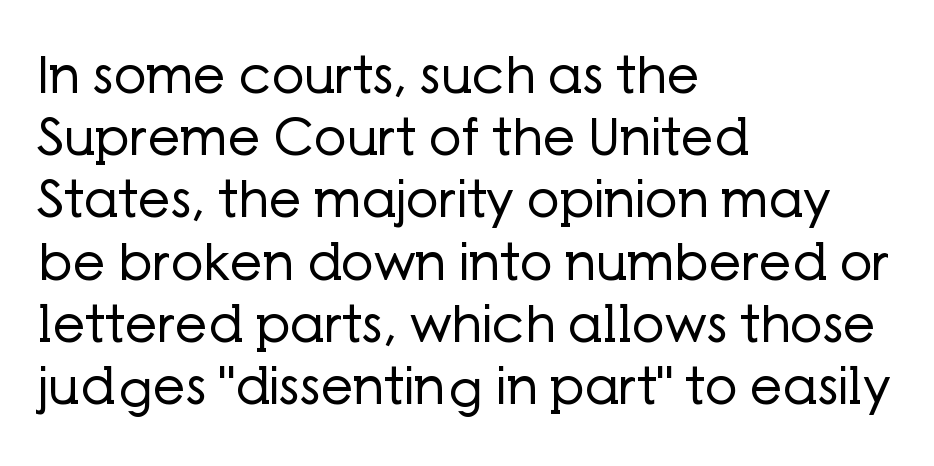
Nobody drew a line under any word here. A typesetter would call this zero additional tracking. These lines are rendered in a variable-pitch font. Weight class: somewhere from thin through regular.
